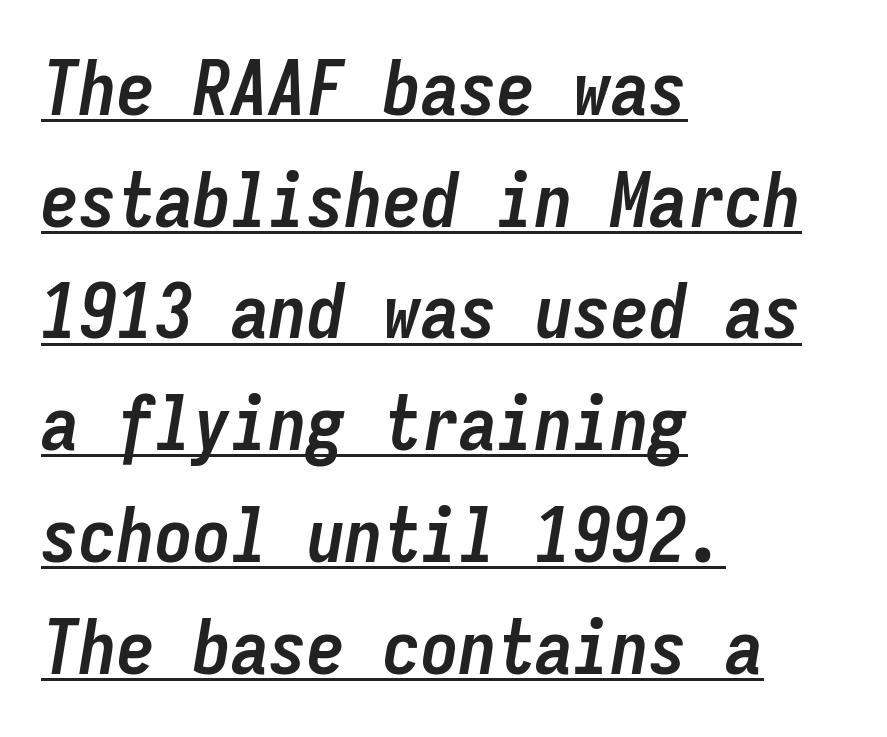
{"italic": "yes", "lean": "right", "slant_degrees": 9, "bold": "yes", "weight": "semibold", "width": "condensed", "stroke_contrast": "low", "x_height": "medium", "monospaced": "yes", "underline": "yes", "align": "left", "line_spacing": "normal", "line_spacing_ratio": 1.47, "letter_spacing": "normal", "letter_spacing_em": 0.0, "glyph_px": 76}
